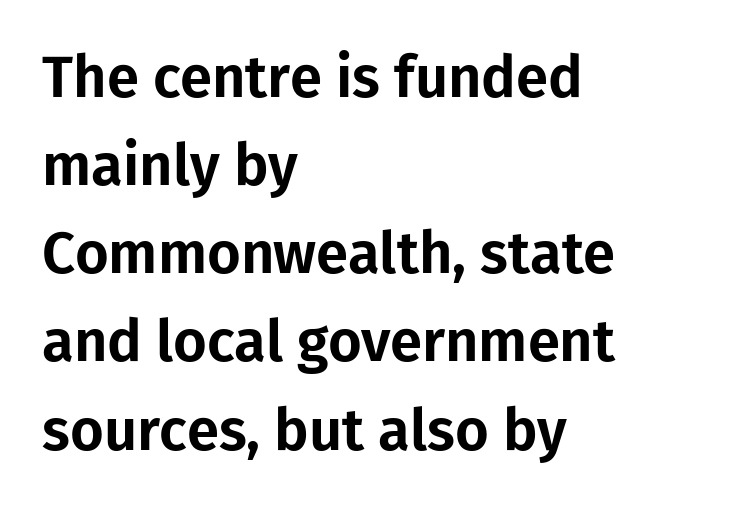
The image shows 58 px sans-serif type, upright; set left-aligned, normal line spacing (1.52x), normal letter spacing, not underlined; low stroke contrast and a medium x-height.
